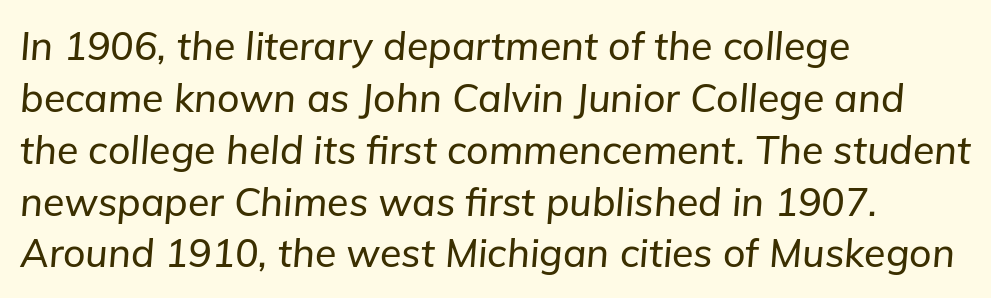
The image shows 39 px text type, italic (leaning right); set left-aligned, normal line spacing (1.33x), normal letter spacing, not underlined; low stroke contrast and a medium x-height.
